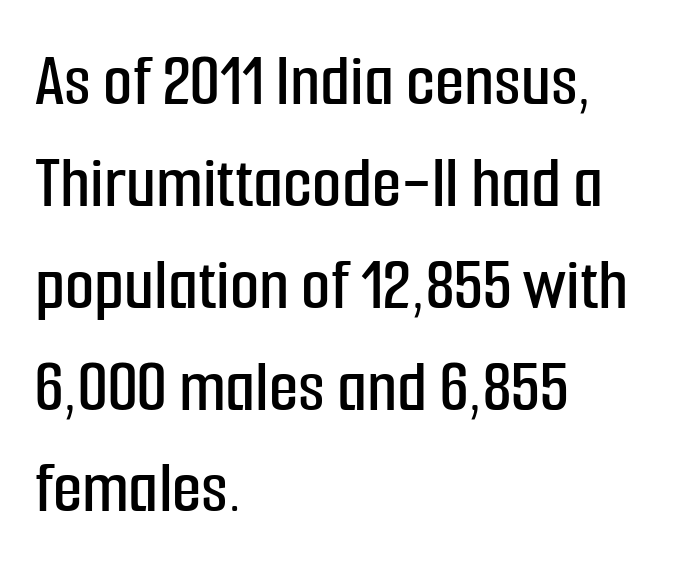
Style check: upright. The ragged edge is on the right, which tells us the setting is flush left. This rendering leaves character spacing at its baseline value. The leading is moderate, giving the passage an even texture. No feet cap the strokes, marking this as sans-serif type.
